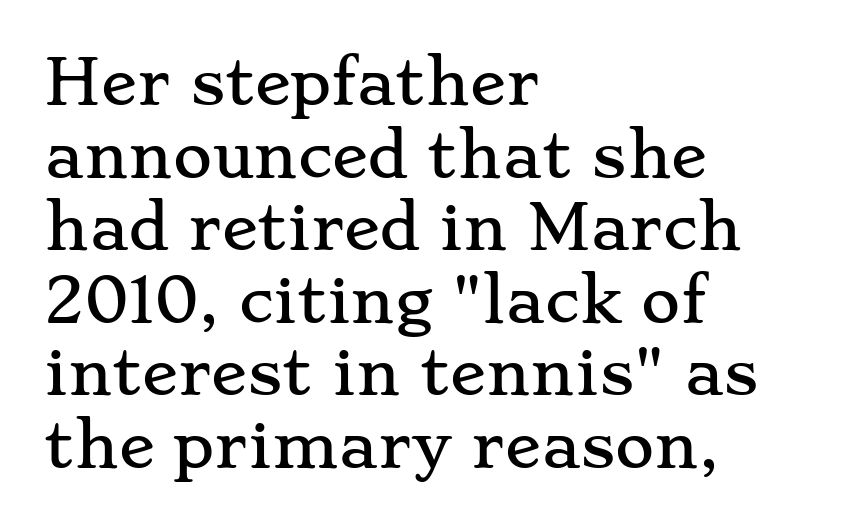
Casual observation: everything's shoved over to the left. The font's upright variant was chosen for this text. This rendering leaves character spacing at its baseline value. Check where the strokes stop: tiny serifs finish them off.
